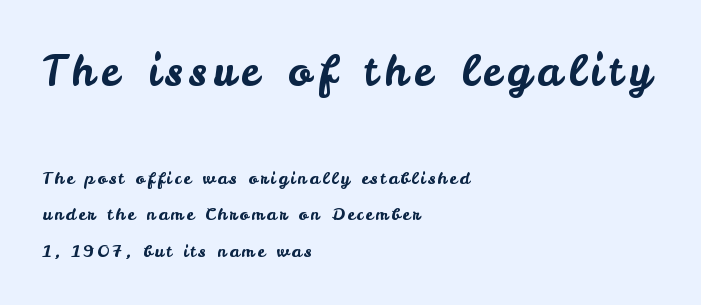
The image shows 42 px sans-serif type; set left-aligned, loose line spacing (2.15x), not underlined; the first (top) block is 2.47x larger; low stroke contrast and a small x-height.
